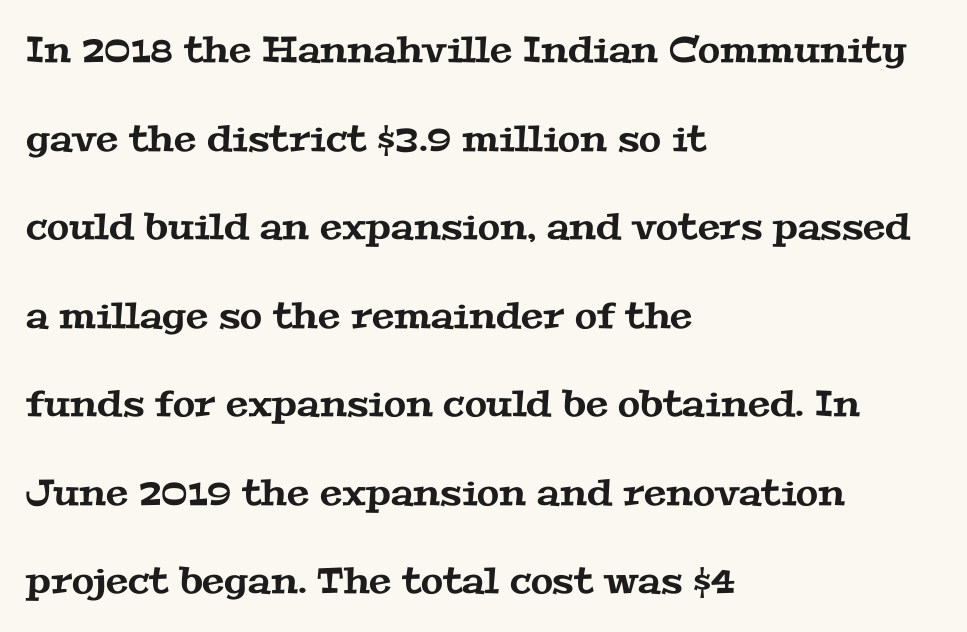
The space between consecutive lines is lavish. The passage shown is typed in a proportional face where columns would drift. One-word summary of the alignment: left. Lines of text with bare space underneath. The line texture is even and compact thanks to regular tracking. Yep, those are serifs on the letters.
